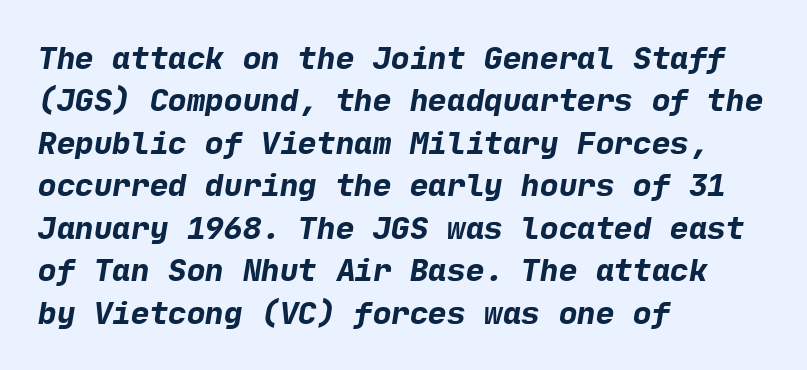
{"serif": "no", "bold": "yes", "weight": "bold", "width": "normal", "stroke_contrast": "low", "x_height": "medium", "underline": "no", "align": "left", "line_spacing": "normal", "line_spacing_ratio": 1.37, "letter_spacing": "normal", "letter_spacing_em": 0.0, "glyph_px": 31}
